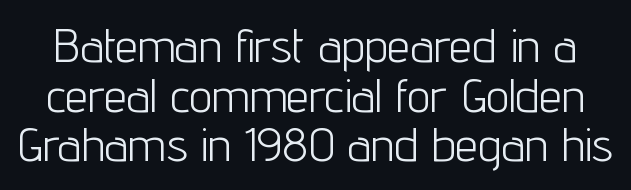
The image shows 46 px light, condensed sans-serif type, upright; set tight line spacing (1.08x), normal letter spacing, not underlined; low stroke contrast and a medium x-height.
